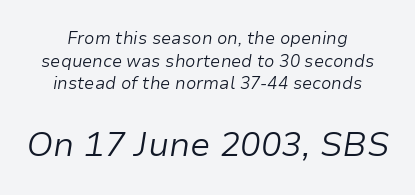
Reading down the block, each line starts at a different indent, mirrored at its end. The letterforms sit at book weight or below. In terms of posture, this sample is oblique. The rendering uses natural spacing where letterforms have individual widths. The horizontal fit of the characters is conventional and even. Students, observe: this is what conventionally led text looks like.
